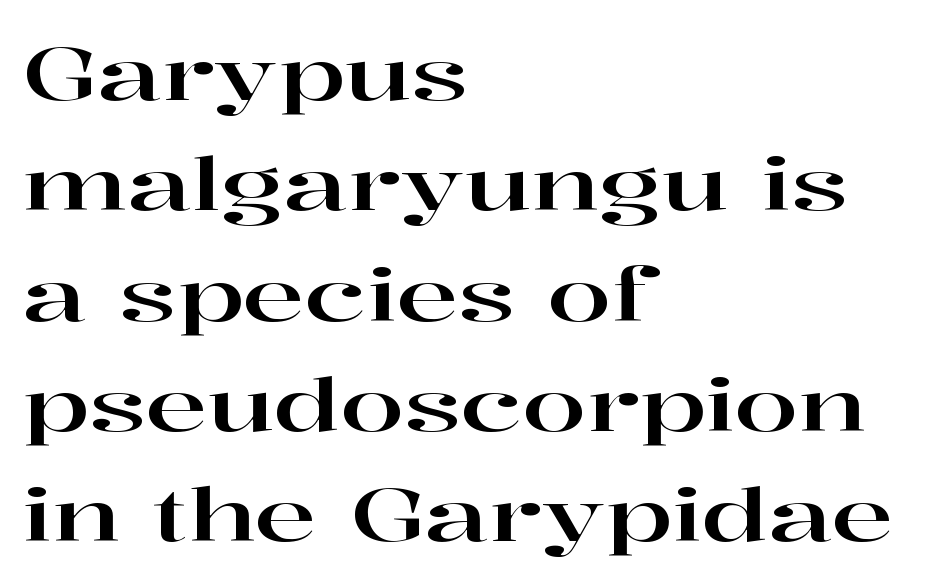
The image shows 74 px wide serif type, upright; set left-aligned, normal line spacing (1.49x), normal letter spacing, not underlined; high stroke contrast and a medium x-height.
